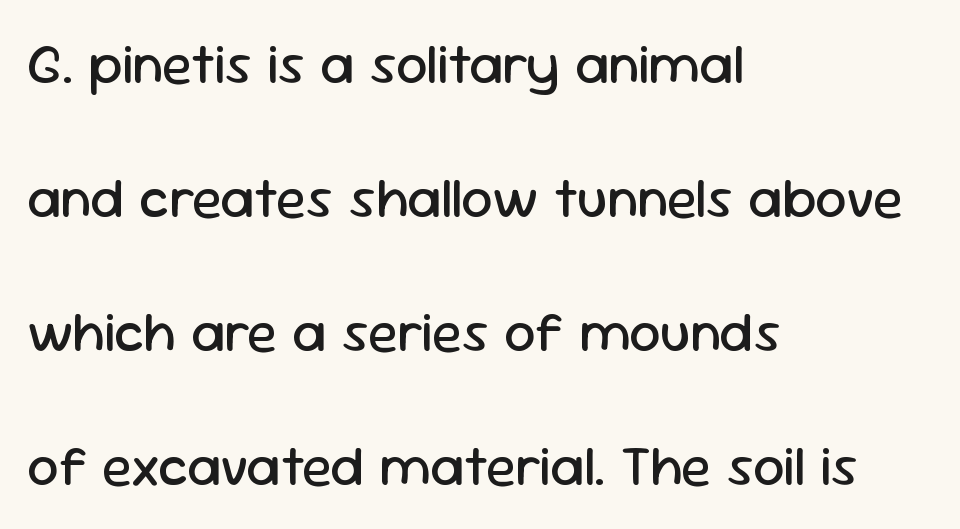
The image shows 56 px regular-weight sans-serif type, upright; set left-aligned, loose line spacing (2.39x), normal letter spacing, not underlined; low stroke contrast and a medium x-height.
